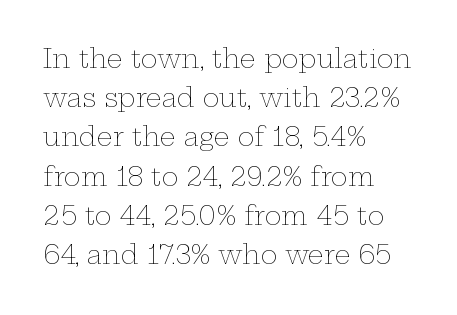
Q: Is the text bold? A: No.
Q: Is the text italic (slanted)? A: No, it is upright.
Q: Is the text underlined? A: No.
Q: How is the paragraph aligned? A: Left-aligned.
Q: Is the spacing between letters normal or unusually wide? A: Normal.
Q: Is the spacing between lines tight, normal or loose? A: Normal.
